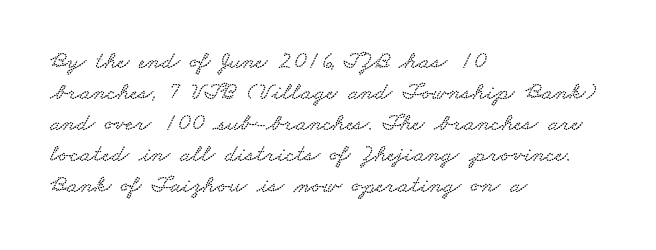
{"underline": "no", "align": "left", "line_spacing_ratio": 1.24, "letter_spacing": "normal", "letter_spacing_em": 0.0, "glyph_px": 25}
